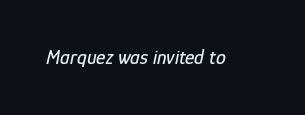
Q: Is the text italic (slanted)? A: Yes, it leans right by about 12 degrees.
Q: Is the text underlined? A: No.
Q: Is the spacing between letters normal or unusually wide? A: Normal.
